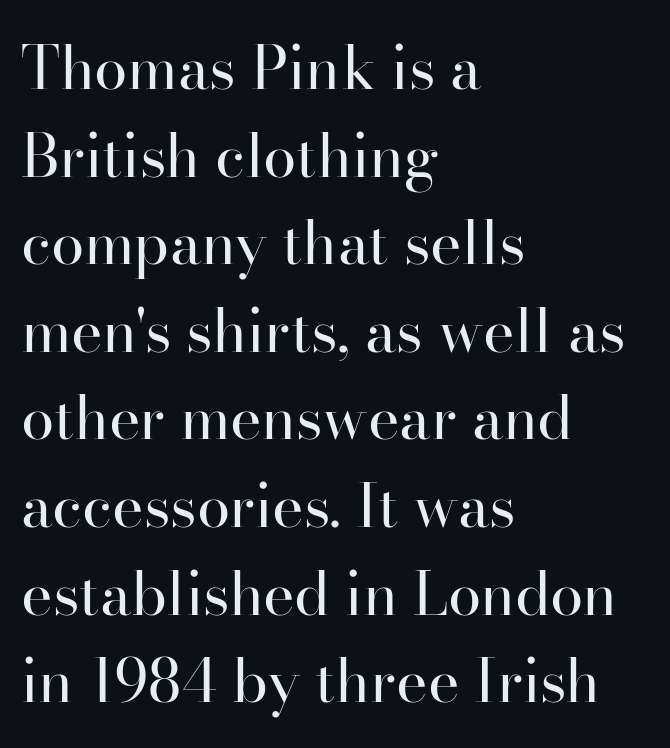
Q: Is the text bold? A: No.
Q: Is the text italic (slanted)? A: No, it is upright.
Q: Is the typeface a serif or a sans-serif typeface? A: Serif.
Q: Is the text underlined? A: No.
Q: How is the paragraph aligned? A: Left-aligned.
Q: Is the spacing between letters normal or unusually wide? A: Normal.
Q: Is the spacing between lines tight, normal or loose? A: Normal.
Q: Width (condensed, normal, or wide)? A: Normal.
Q: Stroke contrast? A: High.
Q: x-height? A: Small.
Q: Monospaced? A: No.
